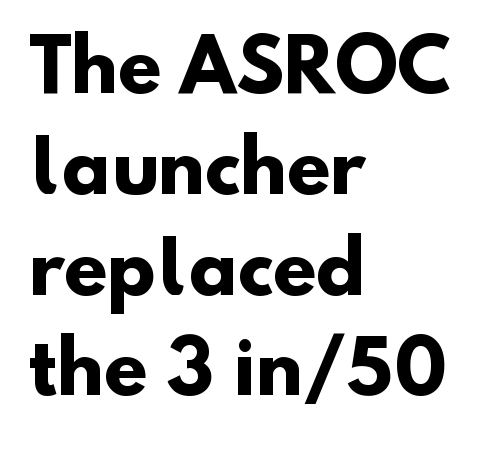
I'd call this a sans setting — the letters go barefoot. The gap between lines stays unmarked. Compared with an ordinary text face, these strokes are far heavier — a full bold. A classic flush-left, rag-right setting is used for this passage. Character widths vary here, with narrow letters taking less room than wide ones. Summary of vertical rhythm: regular, with standard interline spacing.
